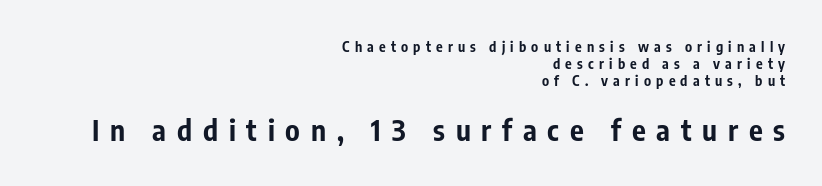
The image shows 29 px bold, condensed sans-serif type, upright; set right-aligned, line spacing 1.22x, unusually wide letter spacing (+0.37 em), not underlined; the second (bottom) block is 2.07x larger; low stroke contrast and a medium x-height.
